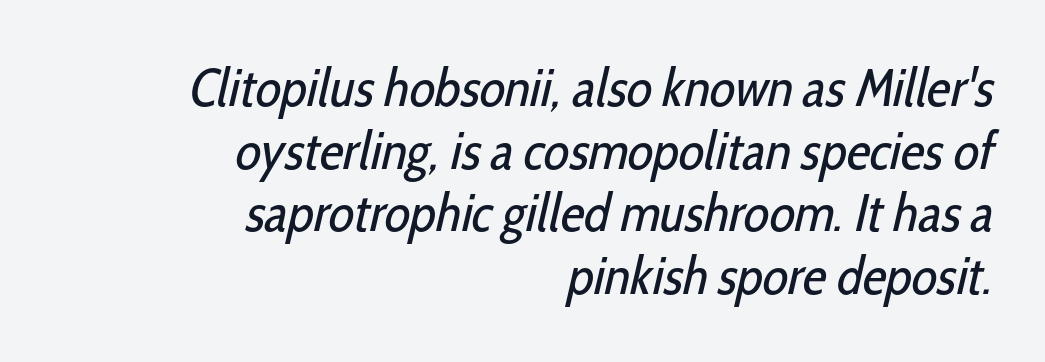
The image shows 53 px regular-weight, condensed sans-serif type; set right-aligned, line spacing 1.18x, normal letter spacing, not underlined; low stroke contrast and a medium x-height.
